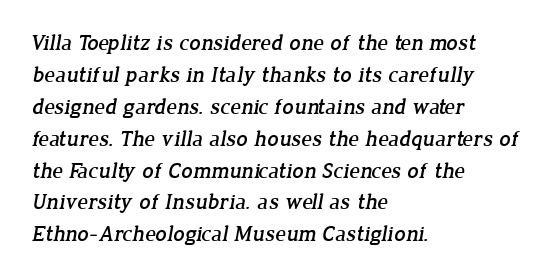
Q: Is the text underlined? A: No.
Q: How is the paragraph aligned? A: Left-aligned.
Q: Is the spacing between letters normal or unusually wide? A: Normal.
Q: Is the spacing between lines tight, normal or loose? A: Normal.
